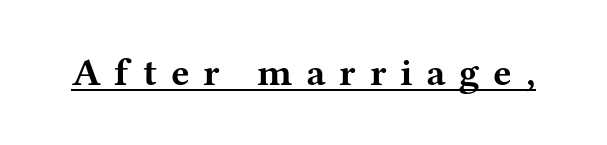
Q: Is the text bold? A: Yes.
Q: Is the text italic (slanted)? A: No, it is upright.
Q: Is the typeface a serif or a sans-serif typeface? A: Serif.
Q: Is the text underlined? A: Yes.
Q: Is the spacing between letters normal or unusually wide? A: Unusually wide.
Q: Width (condensed, normal, or wide)? A: Wide.
Q: Stroke contrast? A: Medium.
Q: x-height? A: Medium.
Q: Monospaced? A: No.
